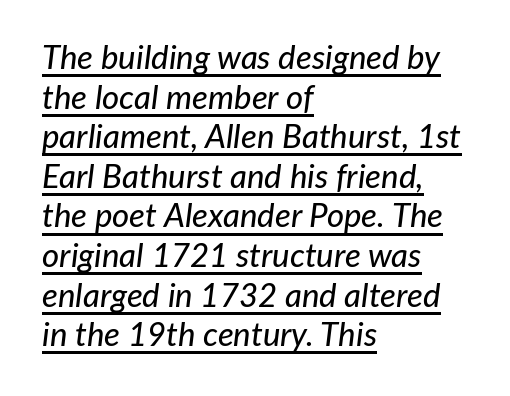
{"italic": "yes", "lean": "right", "slant_degrees": 7, "width": "normal", "stroke_contrast": "low", "x_height": "medium", "monospaced": "no", "underline": "yes", "align": "left", "line_spacing_ratio": 1.2, "letter_spacing": "normal", "letter_spacing_em": 0.0, "glyph_px": 33}
